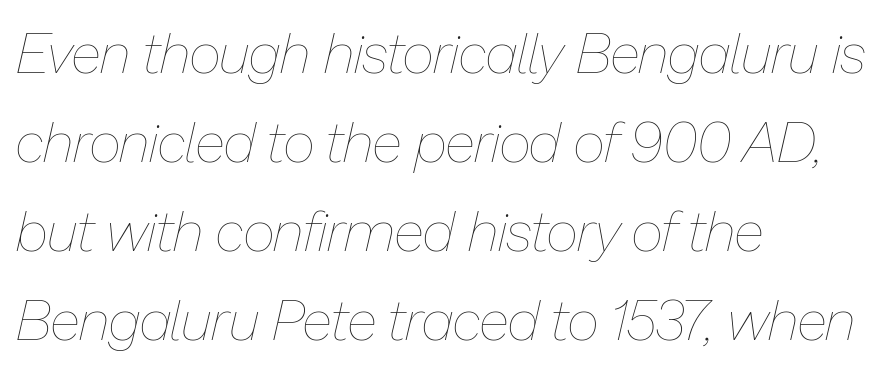
Bold? No — there's no thickening of the strokes. Note the varied advance widths — an 'i' is clearly narrower than an 'm'. Interline gaps are of average width in this sample. The type is set solid horizontally, with unmodified tracking.
